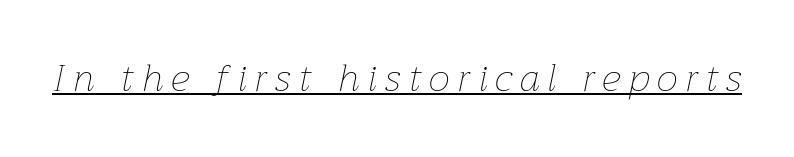
The rendering applies a slant to the glyphs. This sample uses expanded letter spacing, leaving extra air between glyphs. Do the characters align in a grid? No, the font is proportional. The rendered words wear a rule along their underside. This is not heavy type; no bold has been used.
